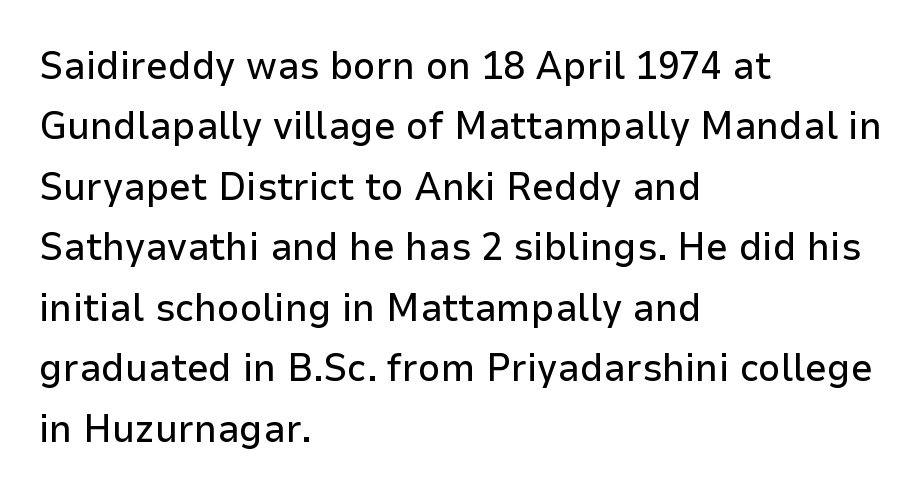
In terms of letterform style, serifs are entirely absent. Regular leading. The string is rendered with underlining switched off. Does the lettering tilt? It doesn't — this is upright. This rendering uses left alignment, leaving the right contour irregular. Proportional: the letters do not fall into vertical columns.
